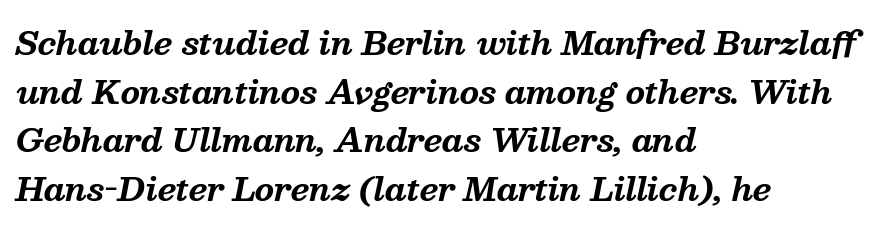
The image shows 31 px bold serif type, italic (leaning right); set left-aligned, normal line spacing (1.57x), normal letter spacing, not underlined; medium stroke contrast and a medium x-height.
